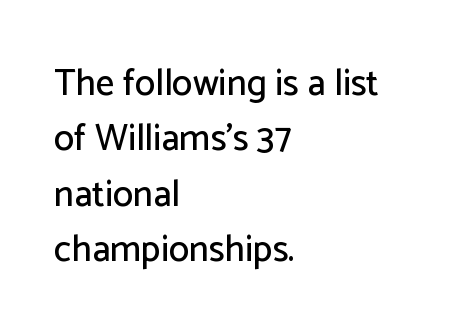
Q: Is the text italic (slanted)? A: No, it is upright.
Q: Is the typeface a serif or a sans-serif typeface? A: Sans-serif.
Q: Is the text underlined? A: No.
Q: How is the paragraph aligned? A: Left-aligned.
Q: Is the spacing between letters normal or unusually wide? A: Normal.
Q: Is the spacing between lines tight, normal or loose? A: Normal.
Q: Width (condensed, normal, or wide)? A: Normal.
Q: Stroke contrast? A: Low.
Q: x-height? A: Medium.
Q: Monospaced? A: No.
